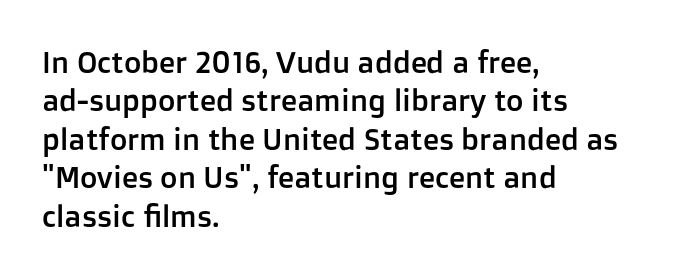
Proportional: the letters do not fall into vertical columns. Every character sits straight up, as roman type does. Quick note: interline space is typical. A typesetter would label this face a sans.
